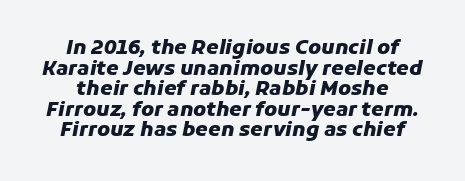
Q: Is the text bold? A: Yes.
Q: Is the text italic (slanted)? A: Yes, it leans right by about 11 degrees.
Q: Is the text underlined? A: No.
Q: How is the paragraph aligned? A: Centered.
Q: Is the spacing between letters normal or unusually wide? A: Normal.
Q: Is the spacing between lines tight, normal or loose? A: Tight.
